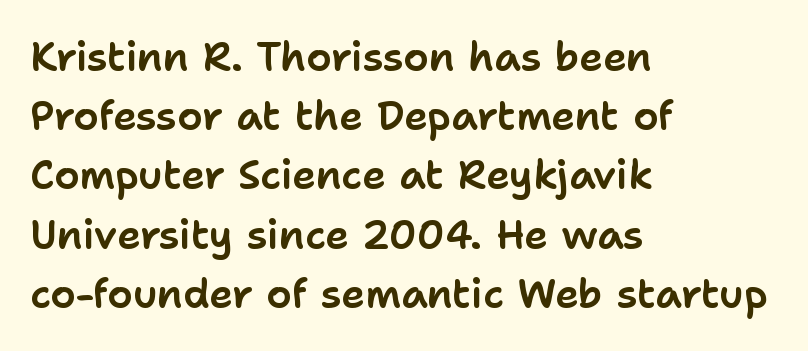
The image shows 40 px sans-serif type, upright; set left-aligned, normal line spacing (1.48x), normal letter spacing, not underlined; low stroke contrast and a medium x-height.
